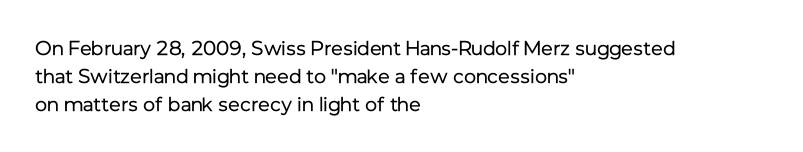
{"italic": "no", "bold": "no", "underline": "no", "align": "left", "line_spacing": "normal", "line_spacing_ratio": 1.4, "letter_spacing": "normal", "letter_spacing_em": 0.0, "glyph_px": 20}
